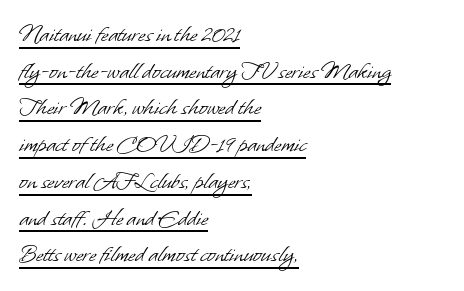
The image shows 25 px text type; set left-aligned, normal line spacing (1.47x), normal letter spacing, underlined.
